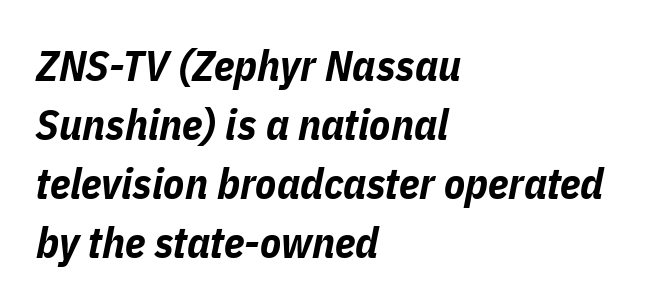
{"italic": "yes", "lean": "right", "slant_degrees": 11, "bold": "yes", "weight": "bold", "width": "condensed", "stroke_contrast": "low", "x_height": "medium", "monospaced": "no", "underline": "no", "align": "left", "line_spacing": "normal", "line_spacing_ratio": 1.37, "letter_spacing": "normal", "letter_spacing_em": 0.0, "glyph_px": 43}
